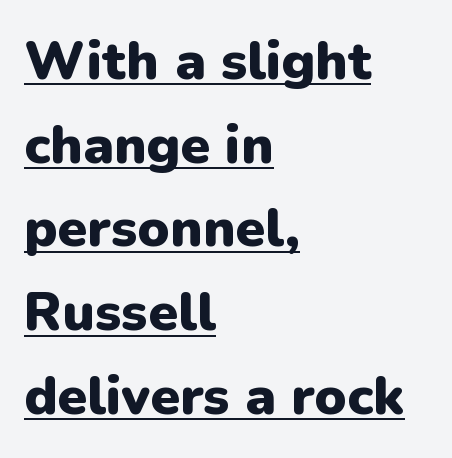
Is this a fixed-width face? No — the glyphs have proportional, varying widths. The rendering keeps characters at their native spacing. In terms of posture, this sample is upright. Vertically, the passage feels balanced, rows spaced as you'd expect. A rule runs beneath these lines of type. A classic flush-left, rag-right setting is used for this passage.
